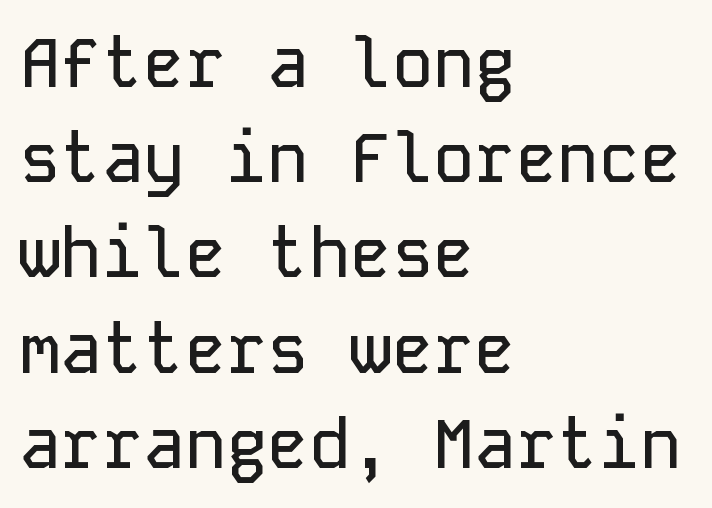
The image shows 69 px sans-serif type, upright, monospaced; set left-aligned, normal line spacing (1.38x), normal letter spacing, not underlined; low stroke contrast and a medium x-height.
